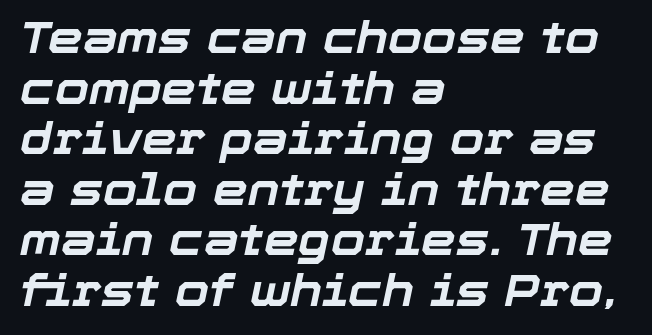
Q: Is the text bold? A: Yes.
Q: Is the text italic (slanted)? A: Yes, it leans right by about 12 degrees.
Q: Is the text underlined? A: No.
Q: How is the paragraph aligned? A: Left-aligned.
Q: Is the spacing between letters normal or unusually wide? A: Normal.
Q: Is the spacing between lines tight, normal or loose? A: Tight.
Q: Width (condensed, normal, or wide)? A: Normal.
Q: Stroke contrast? A: Low.
Q: x-height? A: Medium.
Q: Monospaced? A: No.
